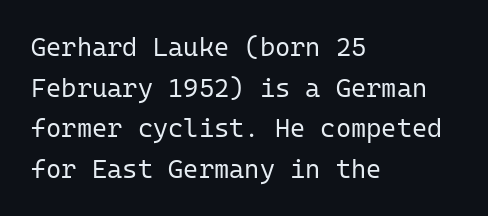
Q: Is the text bold? A: No.
Q: Is the text italic (slanted)? A: No, it is upright.
Q: Is the text underlined? A: No.
Q: How is the paragraph aligned? A: Left-aligned.
Q: Is the spacing between letters normal or unusually wide? A: Normal.
Q: Is the spacing between lines tight, normal or loose? A: Normal.
